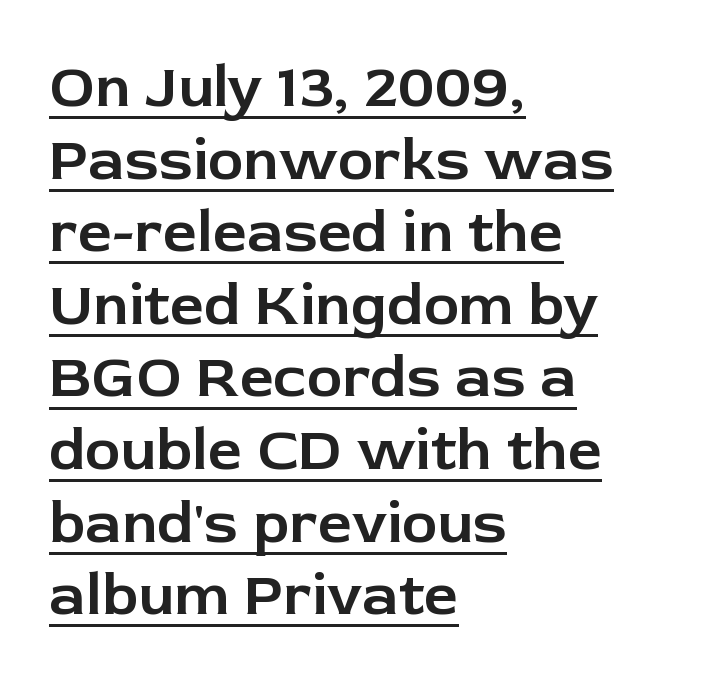
The image shows 60 px sans-serif type, upright; set left-aligned, line spacing 1.21x, normal letter spacing, underlined; low stroke contrast and a medium x-height.
